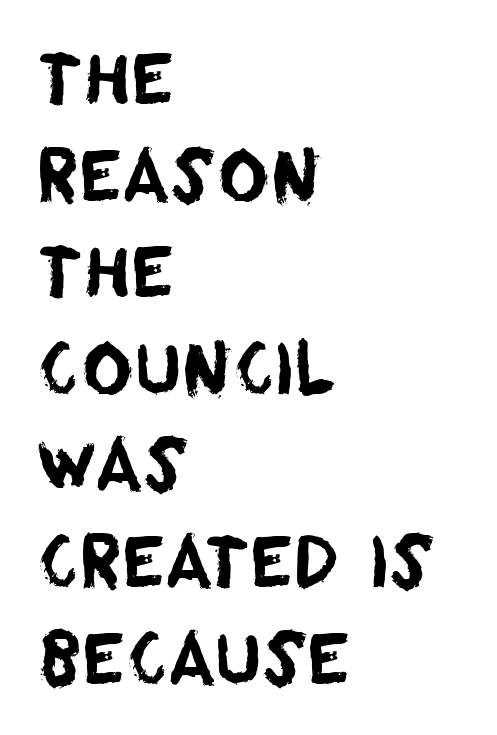
The image shows 70 px sans-serif type; set left-aligned, normal line spacing (1.38x), normal letter spacing, not underlined; low stroke contrast and a large x-height.
